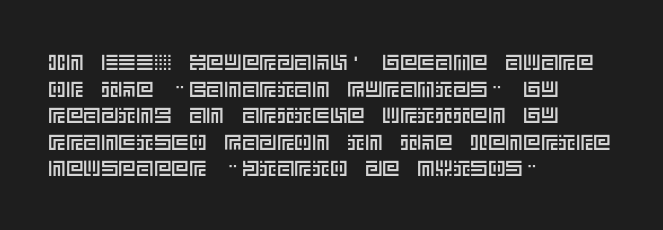
A student would call this left alignment; a typographer would say flush left, rag right. Nobody touched the tracking dial on this one. Tall strokes in this sample are plumb rather than angled. Descenders are the only things crossing below the line.
